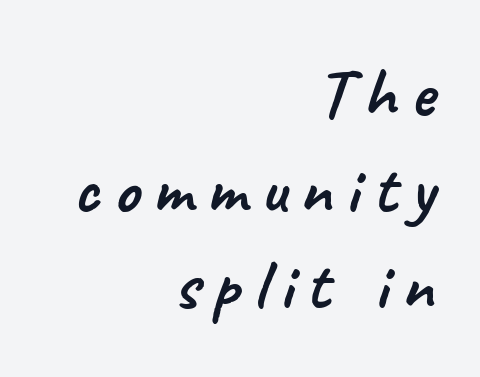
The image shows 71 px sans-serif type; set right-aligned, normal line spacing (1.35x), not underlined; low stroke contrast and a small x-height.
